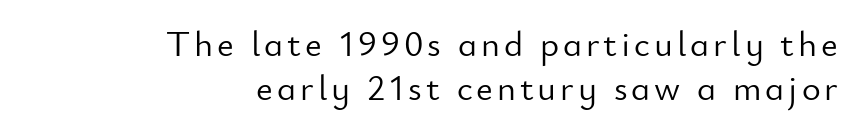
The image shows 36 px light sans-serif type, upright; set right-aligned, line spacing 1.21x, not underlined; low stroke contrast and a small x-height.
